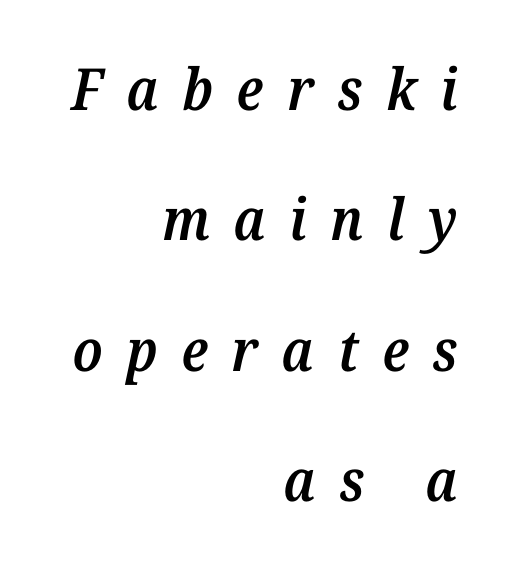
The image shows 58 px semibold serif type, italic (leaning right); set right-aligned, loose line spacing (2.25x), unusually wide letter spacing (+0.41 em), not underlined; medium stroke contrast and a medium x-height.
